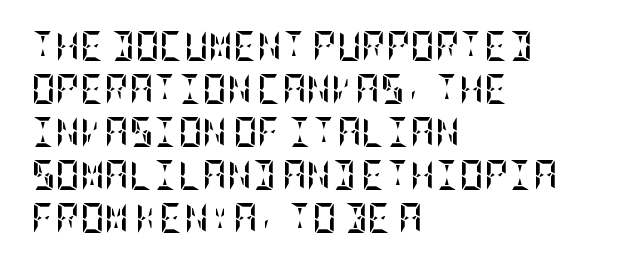
The image shows 30 px semibold, condensed type, upright; set left-aligned, normal line spacing (1.43x), normal letter spacing, not underlined; low stroke contrast and a large x-height.
